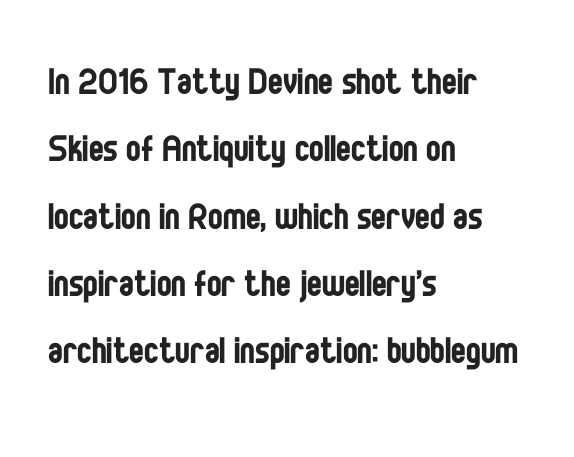
The image shows 44 px regular-weight, condensed sans-serif type, upright; set left-aligned, normal line spacing (1.53x), normal letter spacing, not underlined; low stroke contrast and a large x-height.
